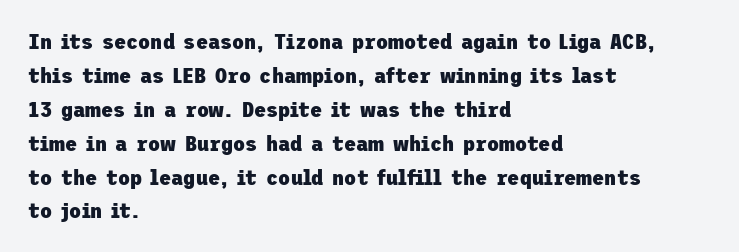
The image shows 22 px bold type, upright; set left-aligned, normal line spacing (1.54x), normal letter spacing, not underlined.
